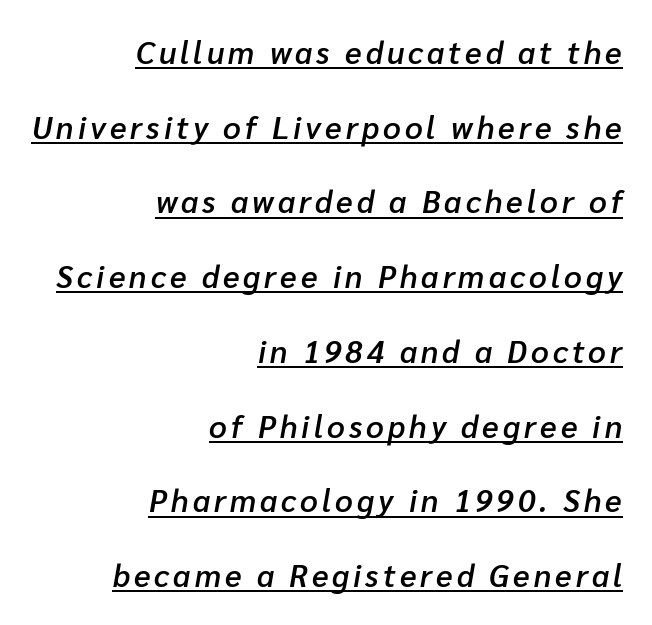
Q: Is the text bold? A: Semi-bold.
Q: Is the text italic (slanted)? A: Yes, it leans right by about 10 degrees.
Q: Is the text underlined? A: Yes.
Q: How is the paragraph aligned? A: Right-aligned.
Q: Is the spacing between lines tight, normal or loose? A: Loose.
Q: Width (condensed, normal, or wide)? A: Normal.
Q: Stroke contrast? A: Low.
Q: x-height? A: Medium.
Q: Monospaced? A: No.
